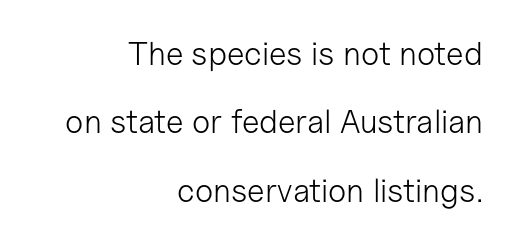
{"serif": "no", "italic": "no", "bold": "no", "weight": "light", "width": "normal", "stroke_contrast": "low", "x_height": "medium", "monospaced": "no", "underline": "no", "align": "right", "line_spacing": "loose", "line_spacing_ratio": 2.07, "letter_spacing": "normal", "letter_spacing_em": 0.0, "glyph_px": 33}
